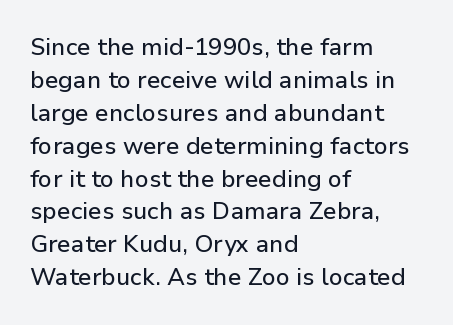
The type sits square on the baseline with zero lean. Students, observe: this is what conventionally led text looks like. Notice how the passage keeps a crisp vertical edge on the left only. Lines of text with bare space underneath.
